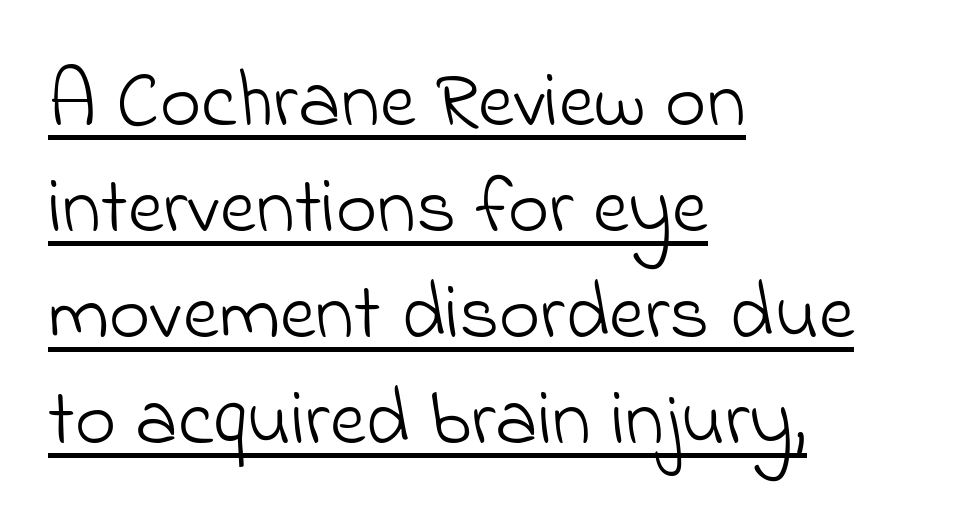
Q: Is the text bold? A: No.
Q: Is the typeface a serif or a sans-serif typeface? A: Sans-serif.
Q: Is the text underlined? A: Yes.
Q: How is the paragraph aligned? A: Left-aligned.
Q: Is the spacing between letters normal or unusually wide? A: Normal.
Q: Is the spacing between lines tight, normal or loose? A: Normal.
Q: Width (condensed, normal, or wide)? A: Normal.
Q: Stroke contrast? A: Low.
Q: x-height? A: Small.
Q: Monospaced? A: No.
